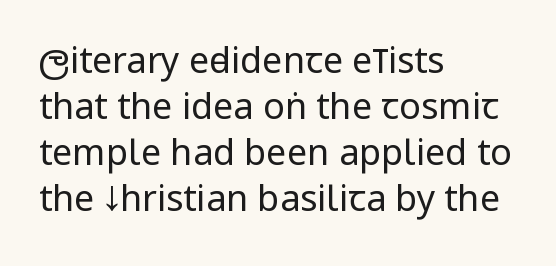
Q: Is the text bold? A: No.
Q: Is the text italic (slanted)? A: No, it is upright.
Q: Is the typeface a serif or a sans-serif typeface? A: Sans-serif.
Q: Is the text underlined? A: No.
Q: How is the paragraph aligned? A: Left-aligned.
Q: Is the spacing between letters normal or unusually wide? A: Normal.
Q: Is the spacing between lines tight, normal or loose? A: Normal.
Q: Width (condensed, normal, or wide)? A: Condensed.
Q: Stroke contrast? A: Low.
Q: x-height? A: Large.
Q: Monospaced? A: No.
